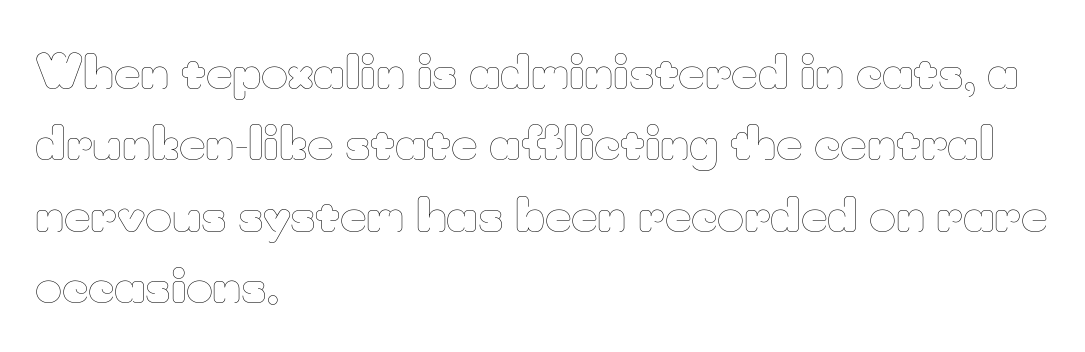
A normal amount of white space separates one row of letters from the next. Posture: vertical. No heavy texture on the line: the type isn't bold. Horizontally, the lines are justified to the leading edge only. The area under the type is left untouched.
